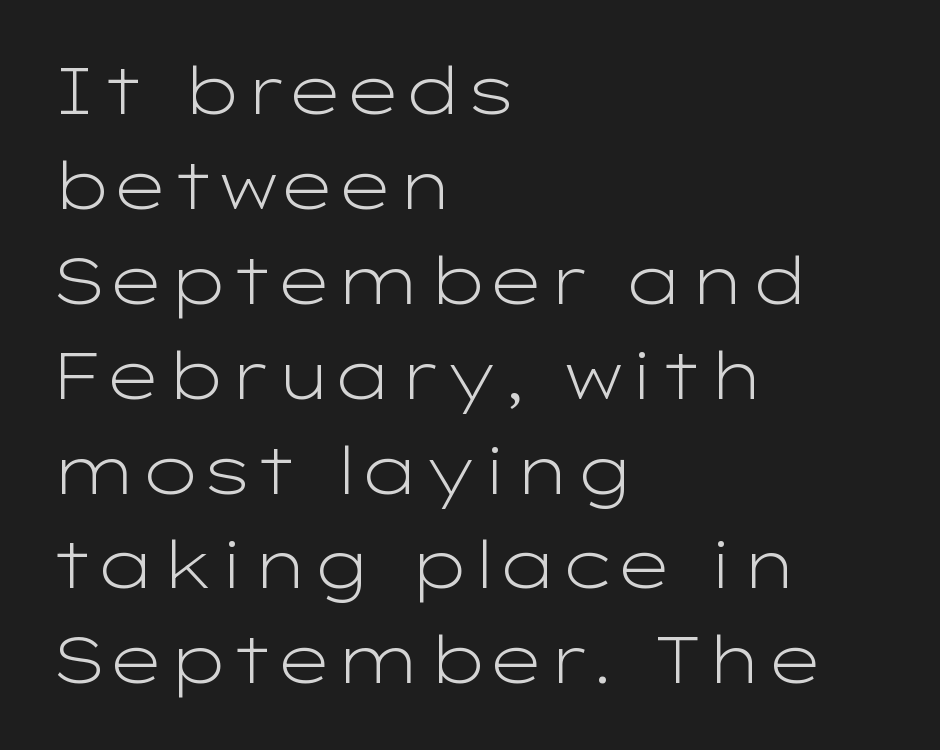
Any mark beneath the type? The region is blank. Regular leading. A typesetter would call this zero additional tracking. Does the type have serifs? No, each stem ends abruptly. These lines stack with their left ends in a neat column. Here the designer chose a conventional face with non-uniform glyph widths.
